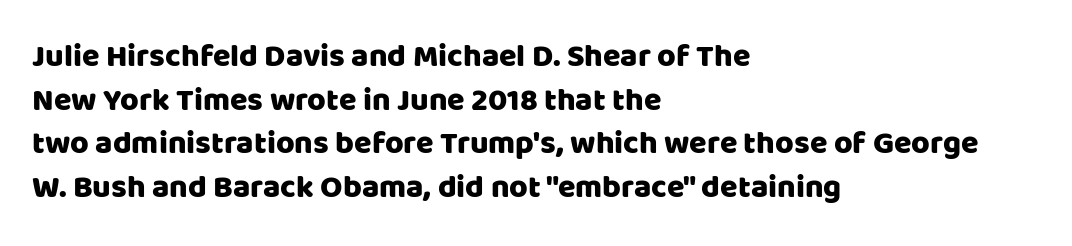
The glyphs are unaccompanied by any horizontal stroke below them. This sample has the flowing, uneven cadence of proportional lettering. The ragged edge is on the right, which tells us the setting is flush left. Ordinary non-slanted type is in use.
